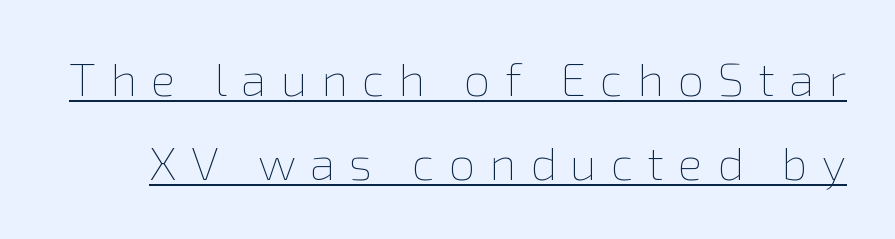
{"italic": "no", "bold": "no", "weight": "thin", "width": "normal", "x_height": "medium", "monospaced": "no", "underline": "yes", "line_spacing_ratio": 1.78, "letter_spacing": "wide", "letter_spacing_em": 0.3, "glyph_px": 47}
